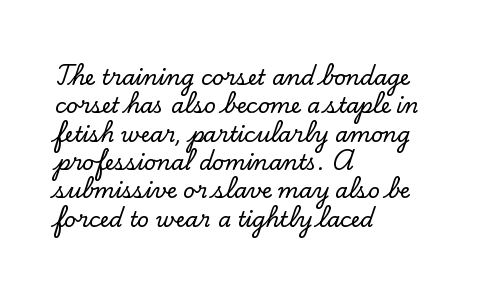
Q: Is the text italic (slanted)? A: Yes.
Q: Is the text underlined? A: No.
Q: How is the paragraph aligned? A: Left-aligned.
Q: Is the spacing between letters normal or unusually wide? A: Normal.
Q: Is the spacing between lines tight, normal or loose? A: Normal.
